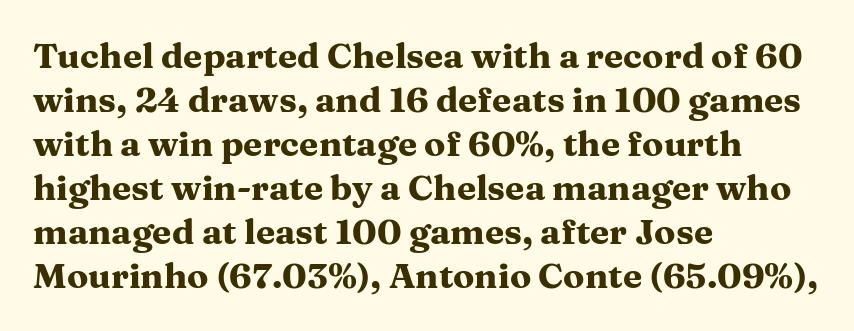
{"serif": "yes", "italic": "no", "bold": "yes", "weight": "heavy", "width": "wide", "stroke_contrast": "medium", "x_height": "medium", "monospaced": "no", "underline": "no", "align": "left", "line_spacing": "normal", "line_spacing_ratio": 1.26, "letter_spacing": "normal", "letter_spacing_em": 0.0, "glyph_px": 35}
